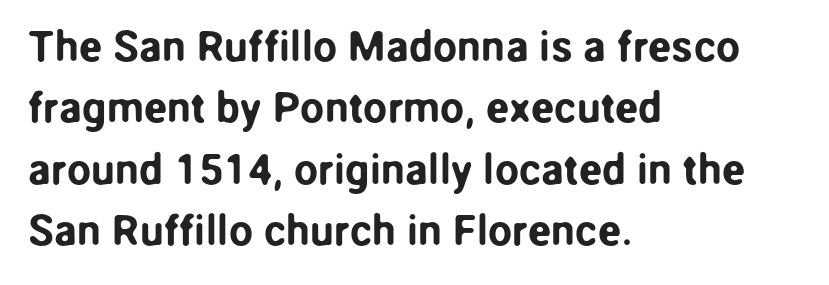
Spacing between characters is what you'd get straight out of the box. Looks like regular typesetting: each glyph gets only the width it needs. Notice how descenders clear the ascenders below comfortably — that's standard leading. Is the block centered? No — it sits flush against the left margin.
